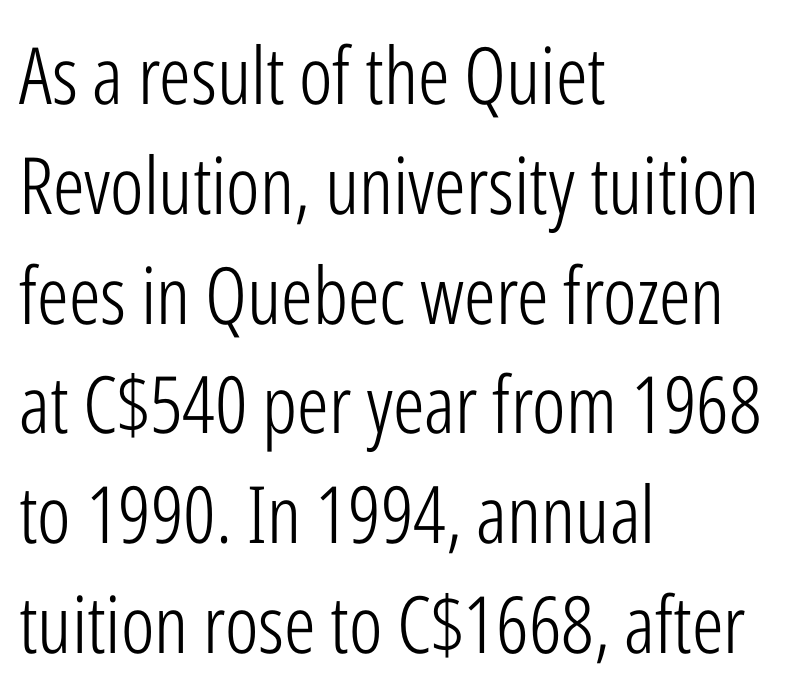
{"serif": "no", "italic": "no", "bold": "no", "weight": "light", "width": "condensed", "stroke_contrast": "low", "x_height": "medium", "monospaced": "no", "underline": "no", "align": "left", "line_spacing": "normal", "line_spacing_ratio": 1.39, "letter_spacing": "normal", "letter_spacing_em": 0.0, "glyph_px": 79}
